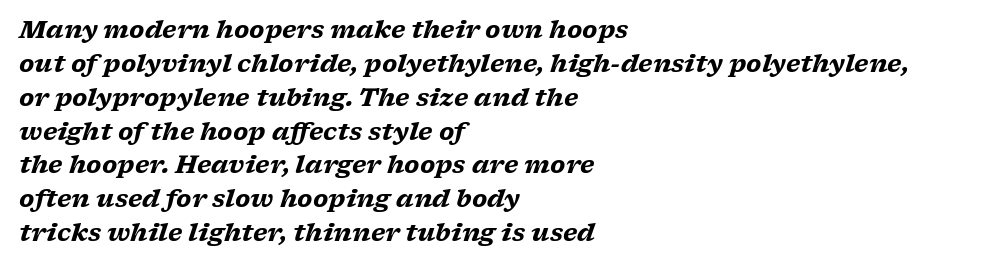
The image shows 24 px bold type, italic (leaning right); set left-aligned, normal line spacing (1.41x), normal letter spacing, not underlined.
